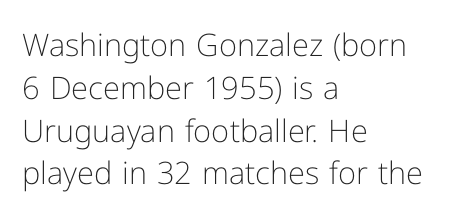
The image shows 31 px light sans-serif type, upright; set left-aligned, normal line spacing (1.38x), normal letter spacing, not underlined; low stroke contrast and a medium x-height.
